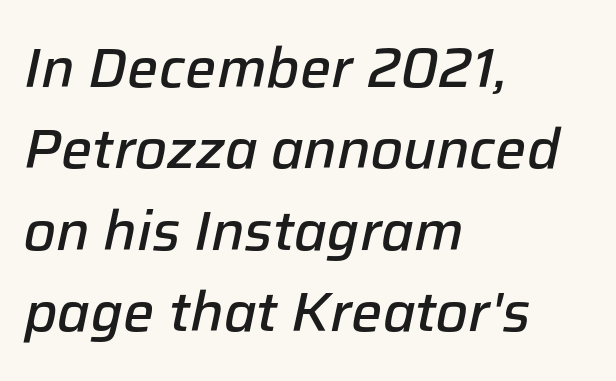
{"italic": "yes", "lean": "right", "slant_degrees": 12, "bold": "semi", "weight": "semibold", "width": "normal", "stroke_contrast": "low", "x_height": "medium", "monospaced": "no", "underline": "no", "align": "left", "line_spacing": "normal", "line_spacing_ratio": 1.48, "letter_spacing": "normal", "letter_spacing_em": 0.0, "glyph_px": 55}
